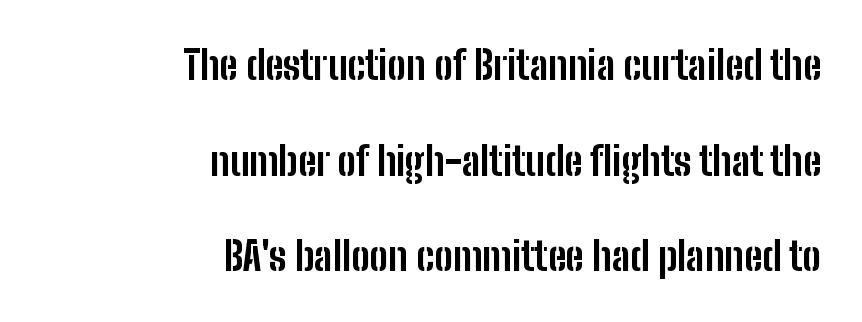
The typeface chosen for these lines omits serifs. In CSS terms this would be text-align: right. Quick note: interline space is abundant. Is the letter spacing exaggerated? No — it looks like the ordinary default. Check under the words: just untouched page.
